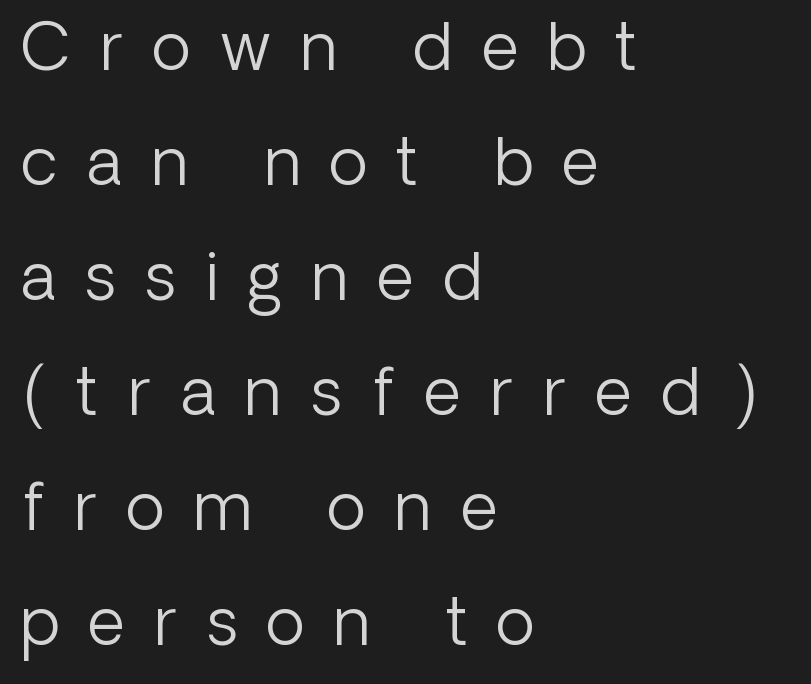
{"serif": "no", "italic": "no", "bold": "no", "weight": "light", "width": "normal", "stroke_contrast": "low", "x_height": "medium", "monospaced": "no", "underline": "no", "align": "left", "line_spacing_ratio": 1.77, "letter_spacing": "wide", "letter_spacing_em": 0.45, "glyph_px": 65}
